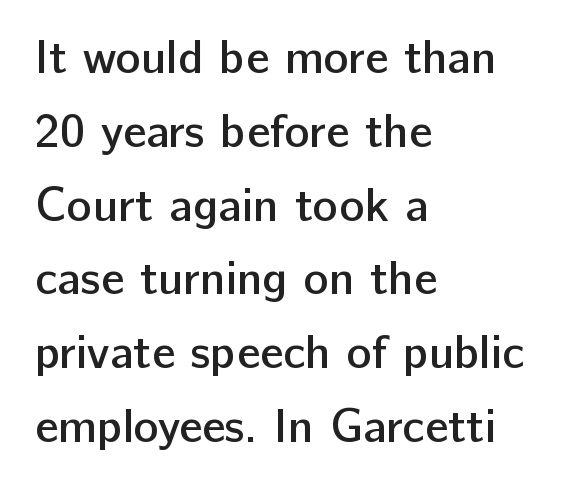
Q: Is the text bold? A: Semi-bold.
Q: Is the text italic (slanted)? A: No, it is upright.
Q: Is the typeface a serif or a sans-serif typeface? A: Sans-serif.
Q: Is the text underlined? A: No.
Q: How is the paragraph aligned? A: Left-aligned.
Q: Is the spacing between letters normal or unusually wide? A: Normal.
Q: Is the spacing between lines tight, normal or loose? A: Normal.
Q: Width (condensed, normal, or wide)? A: Normal.
Q: Stroke contrast? A: Low.
Q: x-height? A: Medium.
Q: Monospaced? A: No.
